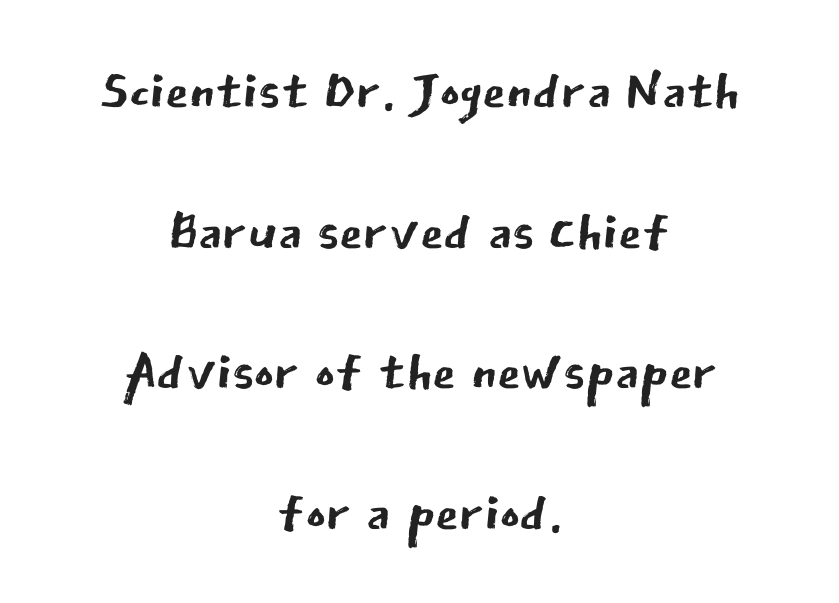
The image shows 76 px regular-weight sans-serif type, upright; set centered, line spacing 1.85x, normal letter spacing, not underlined; low stroke contrast and a medium x-height.
